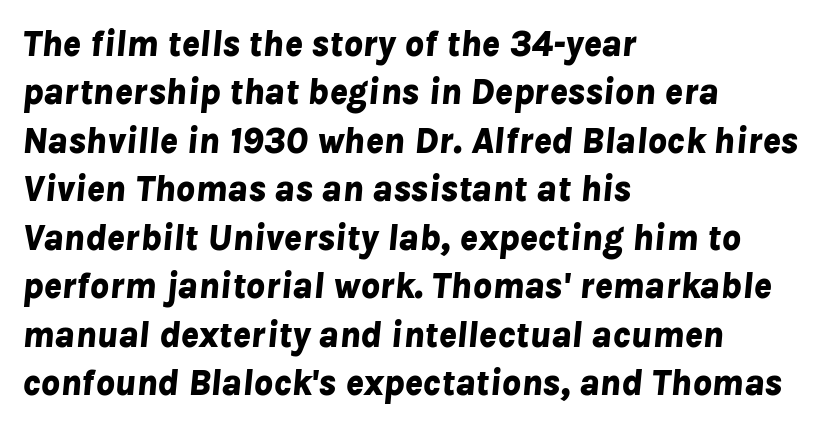
{"italic": "yes", "lean": "right", "slant_degrees": 8, "bold": "yes", "weight": "bold", "width": "normal", "stroke_contrast": "low", "x_height": "medium", "monospaced": "no", "underline": "no", "align": "left", "line_spacing": "normal", "line_spacing_ratio": 1.31, "letter_spacing": "normal", "letter_spacing_em": 0.0, "glyph_px": 37}
